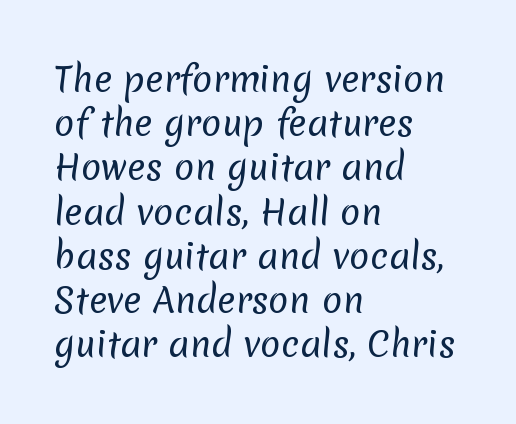
Q: Is the text bold? A: No.
Q: Is the typeface a serif or a sans-serif typeface? A: Sans-serif.
Q: Is the text underlined? A: No.
Q: How is the paragraph aligned? A: Left-aligned.
Q: Is the spacing between letters normal or unusually wide? A: Normal.
Q: Is the spacing between lines tight, normal or loose? A: Normal.
Q: Width (condensed, normal, or wide)? A: Normal.
Q: Stroke contrast? A: Low.
Q: x-height? A: Medium.
Q: Monospaced? A: No.
